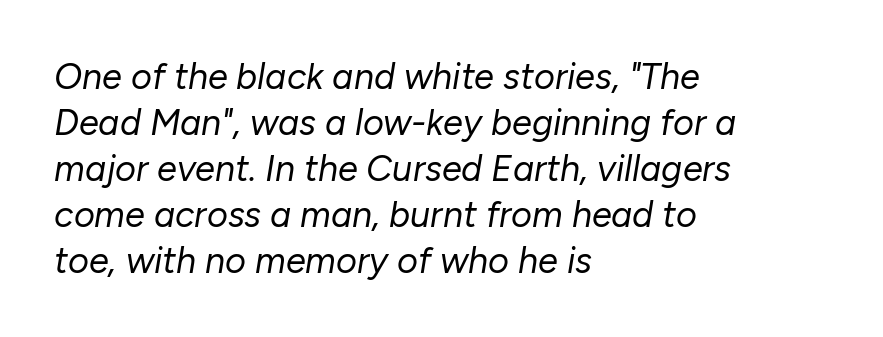
The image shows 36 px regular-weight type, italic (leaning right); set left-aligned, normal line spacing (1.28x), normal letter spacing, not underlined; low stroke contrast and a medium x-height.
